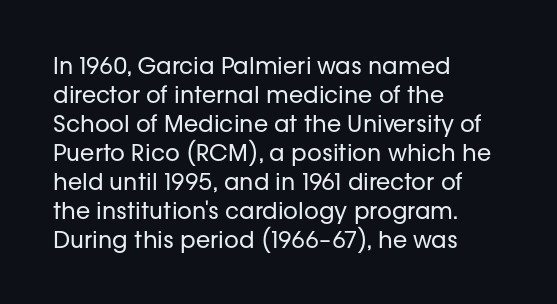
Q: Is the text bold? A: No.
Q: Is the text italic (slanted)? A: No, it is upright.
Q: Is the text underlined? A: No.
Q: How is the paragraph aligned? A: Left-aligned.
Q: Is the spacing between letters normal or unusually wide? A: Normal.
Q: Is the spacing between lines tight, normal or loose? A: Normal.
